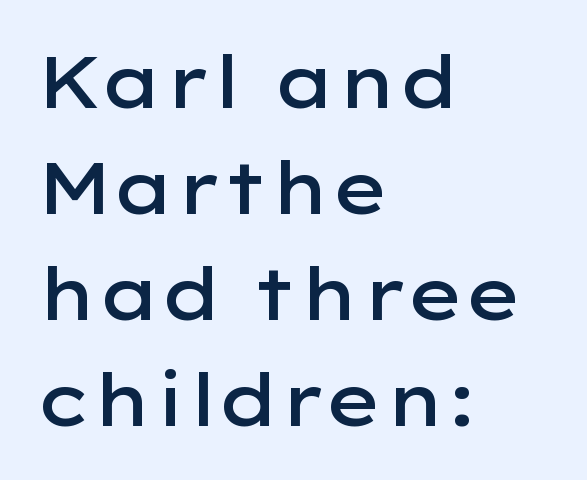
Leading matches the norm, producing a regular column. Each word holds together tightly as a unit, with standard inter-letter gaps. A bit beefed up — I'd call it semibold rather than bold. Horizontal alignment here is leftward, the default for most running prose.
